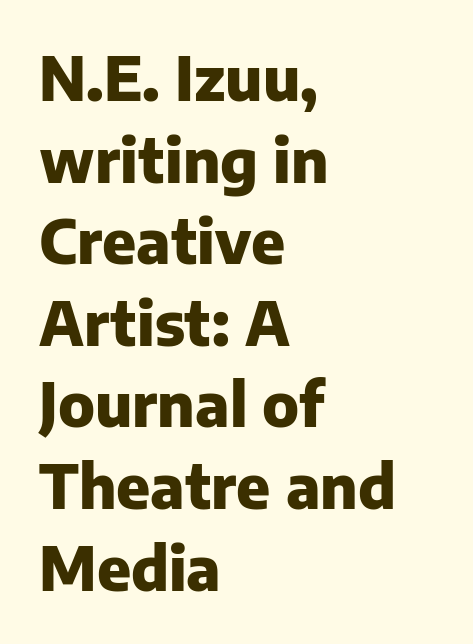
{"serif": "no", "italic": "no", "bold": "yes", "weight": "heavy", "width": "normal", "stroke_contrast": "low", "x_height": "medium", "monospaced": "no", "underline": "no", "align": "left", "line_spacing": "normal", "line_spacing_ratio": 1.36, "letter_spacing": "normal", "letter_spacing_em": 0.0, "glyph_px": 60}
